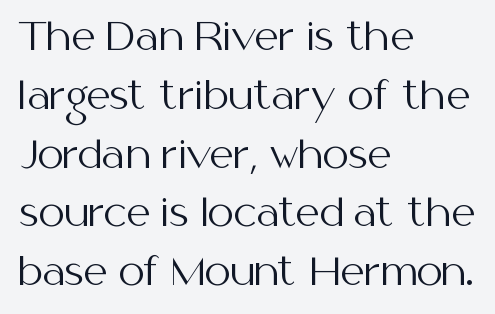
The image shows 37 px regular-weight sans-serif type, upright; set left-aligned, normal line spacing (1.59x), normal letter spacing, not underlined; medium stroke contrast and a medium x-height.
